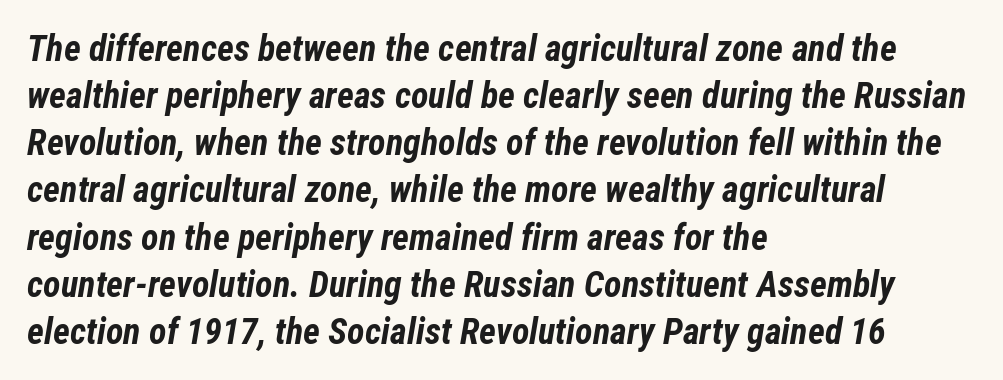
{"italic": "yes", "lean": "right", "slant_degrees": 12, "bold": "yes", "weight": "bold", "width": "condensed", "stroke_contrast": "low", "x_height": "medium", "monospaced": "no", "underline": "no", "align": "left", "line_spacing": "normal", "line_spacing_ratio": 1.31, "letter_spacing": "normal", "letter_spacing_em": 0.0, "glyph_px": 36}
